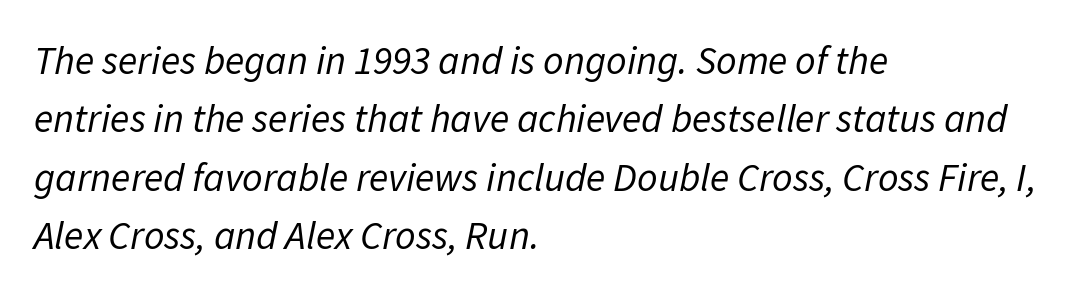
Quick note: italic. On a weight scale, this lands at 450 or below. Descenders are the only things crossing below the line. Is this a fixed-width face? No — the glyphs have proportional, varying widths. The face used here is rendered with its standard letterfit. Compared with typical paragraphs, the rows here are spaced about the same.
